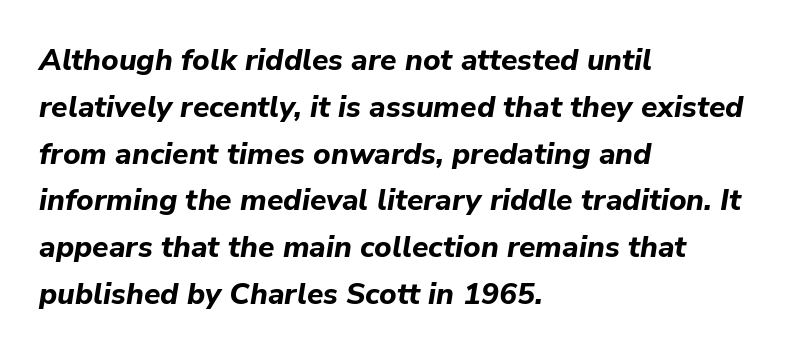
The image shows 30 px bold type, italic (leaning right); set left-aligned, normal line spacing (1.56x), normal letter spacing, not underlined; low stroke contrast and a medium x-height.
